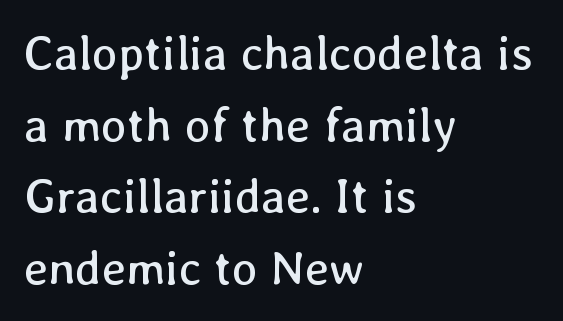
{"italic": "no", "bold": "no", "weight": "regular", "width": "normal", "stroke_contrast": "low", "x_height": "medium", "monospaced": "no", "underline": "no", "align": "left", "line_spacing": "normal", "line_spacing_ratio": 1.49, "letter_spacing": "normal", "letter_spacing_em": 0.0, "glyph_px": 48}
